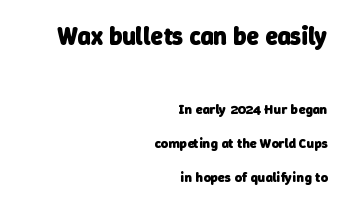
The image shows 25 px bold type; set right-aligned, loose line spacing (2.43x), normal letter spacing, not underlined; the first (top) block is 1.79x larger.
